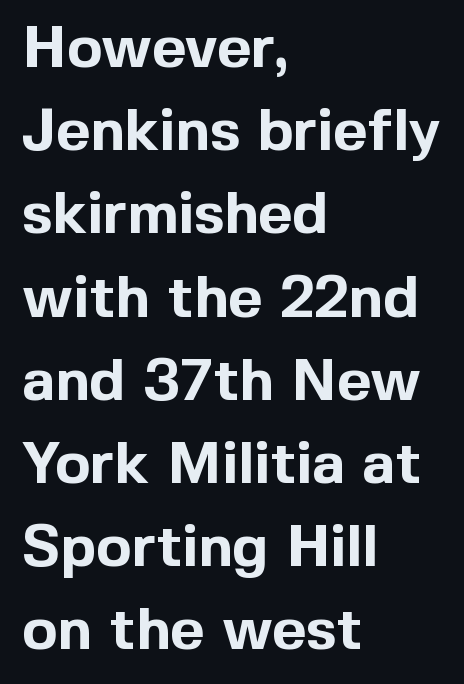
Q: Is the text bold? A: Yes.
Q: Is the text italic (slanted)? A: No, it is upright.
Q: Is the typeface a serif or a sans-serif typeface? A: Sans-serif.
Q: Is the text underlined? A: No.
Q: How is the paragraph aligned? A: Left-aligned.
Q: Is the spacing between letters normal or unusually wide? A: Normal.
Q: Is the spacing between lines tight, normal or loose? A: Normal.
Q: Width (condensed, normal, or wide)? A: Normal.
Q: x-height? A: Medium.
Q: Monospaced? A: No.
